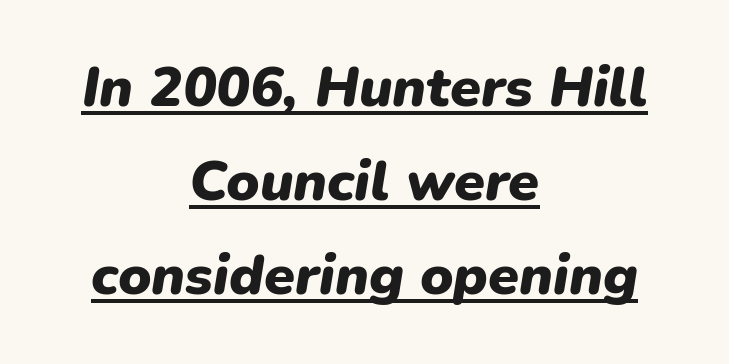
The image shows 56 px heavy type, italic (leaning right); set centered, normal line spacing (1.68x), normal letter spacing, underlined; low stroke contrast and a medium x-height.
